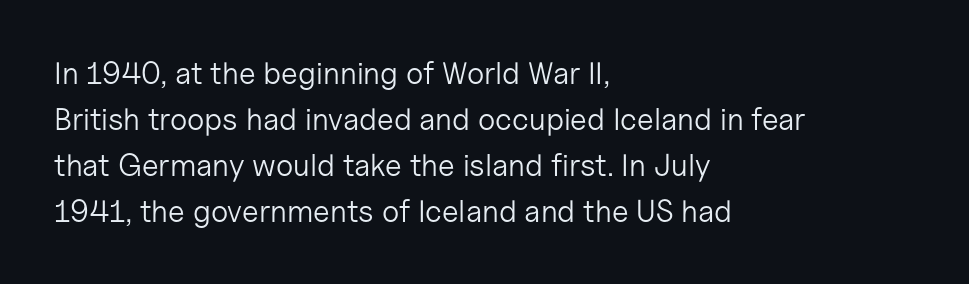
{"serif": "no", "italic": "no", "bold": "no", "weight": "light", "width": "normal", "stroke_contrast": "low", "x_height": "medium", "monospaced": "no", "underline": "no", "align": "left", "line_spacing": "normal", "line_spacing_ratio": 1.48, "letter_spacing": "normal", "letter_spacing_em": 0.0, "glyph_px": 31}
